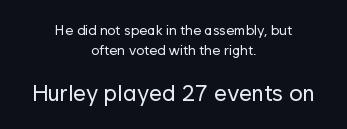
{"italic": "no", "bold": "no", "underline": "no", "align": "center", "line_spacing": "normal", "line_spacing_ratio": 1.42, "letter_spacing": "normal", "letter_spacing_em": 0.0, "larger_block": "second", "size_ratio": 1.64, "glyph_px": 23}
